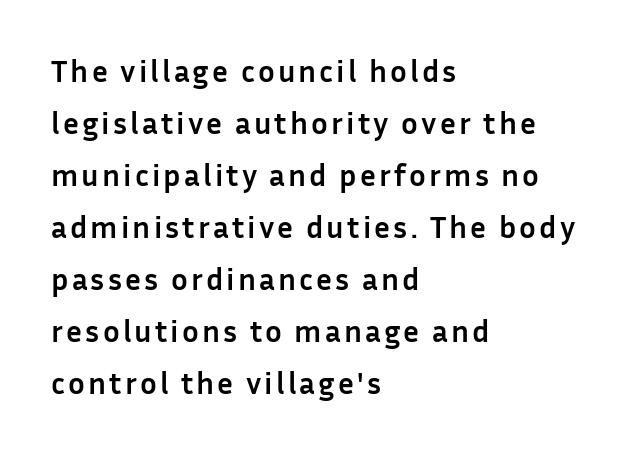
Q: Is the text bold? A: Yes.
Q: Is the text italic (slanted)? A: No, it is upright.
Q: Is the typeface a serif or a sans-serif typeface? A: Sans-serif.
Q: Is the text underlined? A: No.
Q: How is the paragraph aligned? A: Left-aligned.
Q: Is the spacing between lines tight, normal or loose? A: Normal.
Q: Width (condensed, normal, or wide)? A: Normal.
Q: Stroke contrast? A: Low.
Q: x-height? A: Medium.
Q: Monospaced? A: No.
